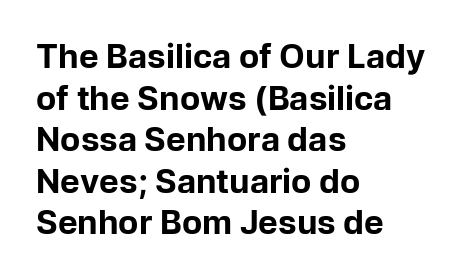
The letters carry no serifs — their stems end cleanly without finishing strokes. This rendering leaves character spacing at its baseline value. The lettering holds an erect, upright posture throughout. Quick note: underline off. The rendering uses a bold face; every stroke is thick and dark. Leading: standard.
